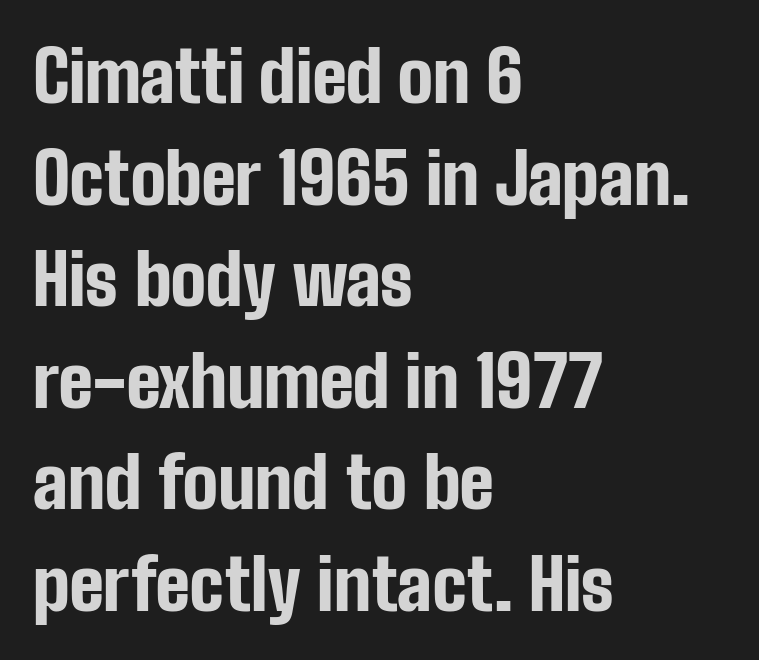
Q: Is the text bold? A: Yes.
Q: Is the text italic (slanted)? A: No, it is upright.
Q: Is the typeface a serif or a sans-serif typeface? A: Sans-serif.
Q: Is the text underlined? A: No.
Q: How is the paragraph aligned? A: Left-aligned.
Q: Is the spacing between letters normal or unusually wide? A: Normal.
Q: Is the spacing between lines tight, normal or loose? A: Normal.
Q: Width (condensed, normal, or wide)? A: Condensed.
Q: Stroke contrast? A: Low.
Q: x-height? A: Medium.
Q: Monospaced? A: No.
